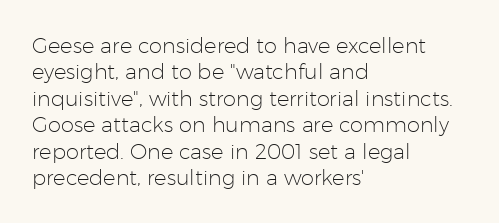
Q: Is the text bold? A: No.
Q: Is the text italic (slanted)? A: No, it is upright.
Q: Is the text underlined? A: No.
Q: How is the paragraph aligned? A: Left-aligned.
Q: Is the spacing between letters normal or unusually wide? A: Normal.
Q: Is the spacing between lines tight, normal or loose? A: Normal.
